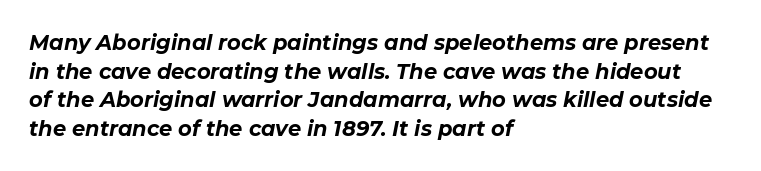
Q: Is the text bold? A: Yes.
Q: Is the text italic (slanted)? A: Yes, it leans right by about 11 degrees.
Q: Is the text underlined? A: No.
Q: How is the paragraph aligned? A: Left-aligned.
Q: Is the spacing between letters normal or unusually wide? A: Normal.
Q: Is the spacing between lines tight, normal or loose? A: Normal.
